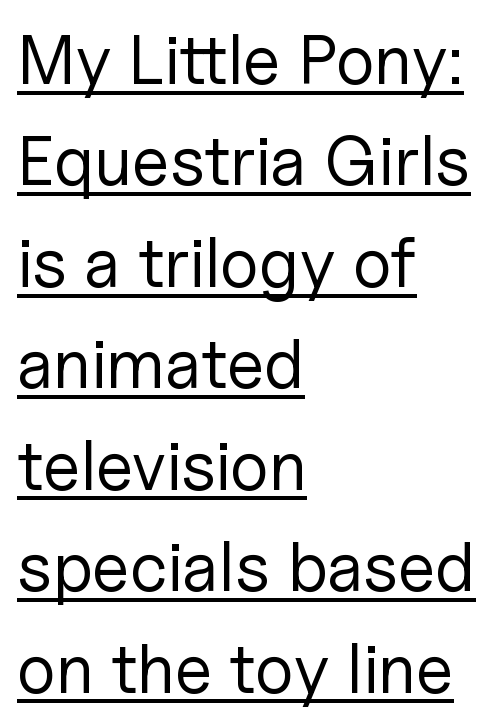
The letters stand straight up with perfectly vertical stems. Classification — sans serif. Each line starts at the same left margin while the right side varies. Unbolded letterforms with no extra heft. Looks like someone drew a line under every word here.
